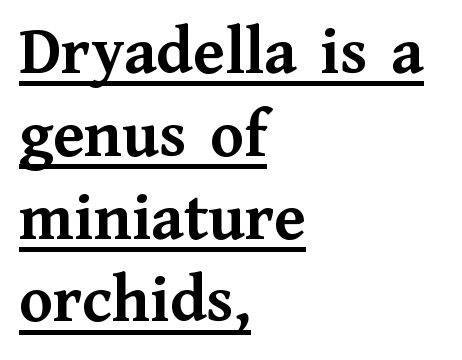
The image shows 69 px semibold serif type, upright; set left-aligned, line spacing 1.2x, normal letter spacing, underlined; medium stroke contrast and a medium x-height.
